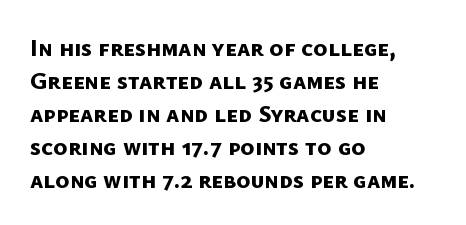
Short note: letters normally spaced. Interline gaps are of average width in this sample. Weight check: bold — yes, fully. Descenders are the only things crossing below the line.
